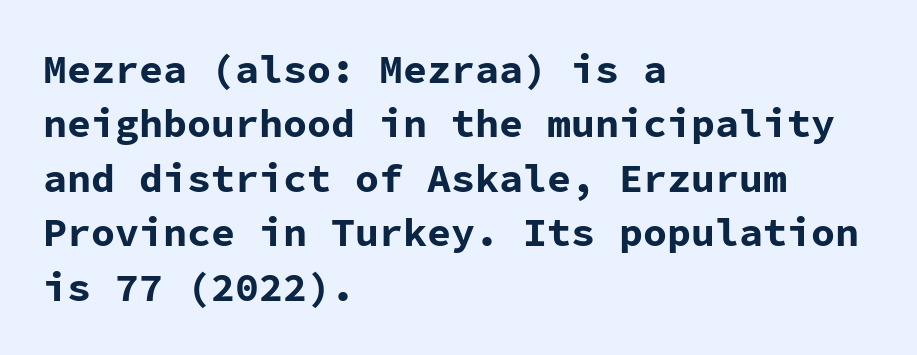
{"serif": "no", "italic": "no", "bold": "yes", "weight": "bold", "width": "normal", "stroke_contrast": "low", "x_height": "medium", "monospaced": "yes", "underline": "no", "align": "left", "line_spacing": "normal", "line_spacing_ratio": 1.36, "letter_spacing": "normal", "letter_spacing_em": 0.0, "glyph_px": 40}
